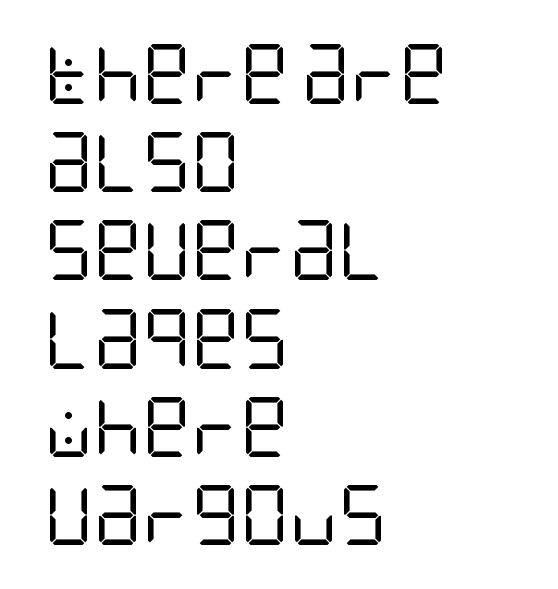
The image shows 60 px regular-weight, condensed sans-serif type, upright; set left-aligned, normal line spacing (1.47x), normal letter spacing, not underlined; low stroke contrast and a large x-height.
